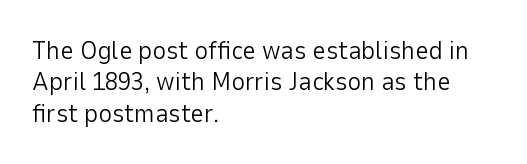
What stands out about the letter spacing? Nothing — it is the standard amount. The rendering anchors every line to the left-hand side. A light-to-regular cut is what we see here. Ordinary non-slanted type is in use.
